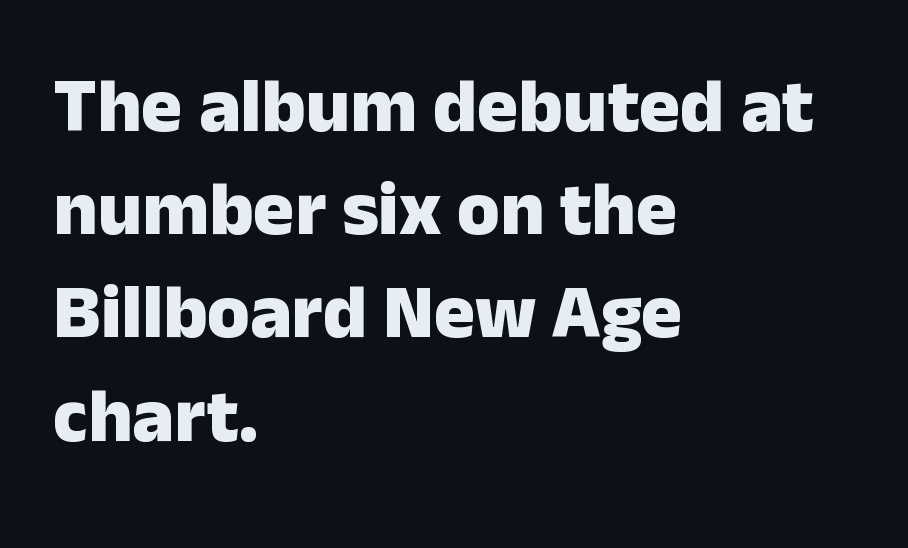
The image shows 77 px heavy sans-serif type, upright; set left-aligned, normal line spacing (1.34x), normal letter spacing, not underlined; low stroke contrast and a medium x-height.
